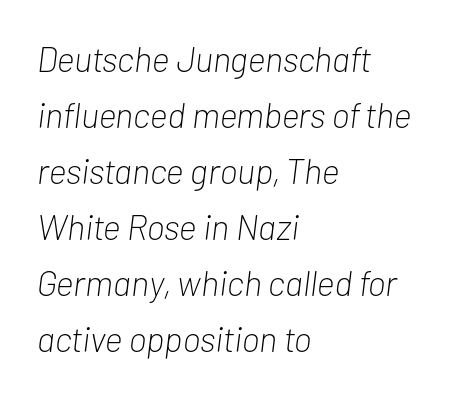
Anything drawn beneath the words? Only blank space. Compared with typical body copy, the letter spacing here is the same. This is not heavy type; no bold has been used. Layout note: lines flush left.
